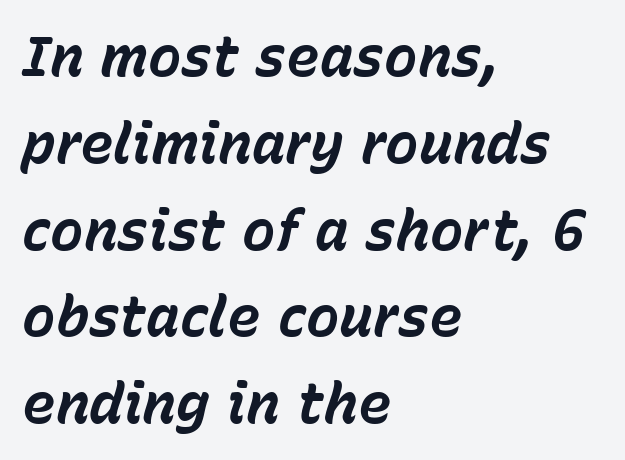
The image shows 56 px bold type, italic (leaning right); set left-aligned, normal line spacing (1.55x), normal letter spacing, not underlined; low stroke contrast and a medium x-height.
